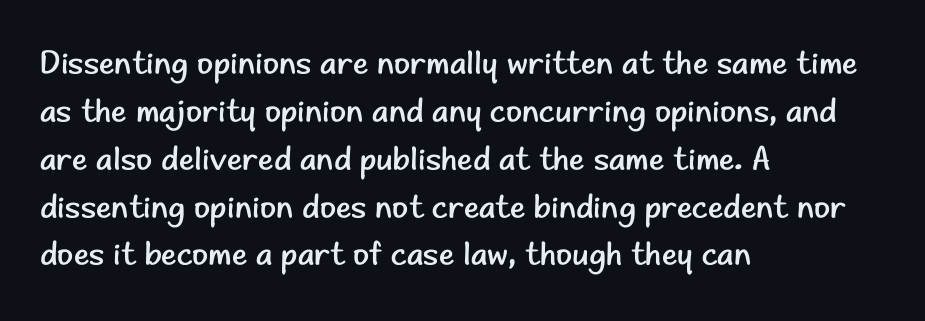
Q: Is the text bold? A: No.
Q: Is the text italic (slanted)? A: No, it is upright.
Q: Is the typeface a serif or a sans-serif typeface? A: Sans-serif.
Q: Is the text underlined? A: No.
Q: How is the paragraph aligned? A: Left-aligned.
Q: Is the spacing between letters normal or unusually wide? A: Normal.
Q: Is the spacing between lines tight, normal or loose? A: Normal.
Q: Width (condensed, normal, or wide)? A: Normal.
Q: Stroke contrast? A: Low.
Q: x-height? A: Small.
Q: Monospaced? A: No.
